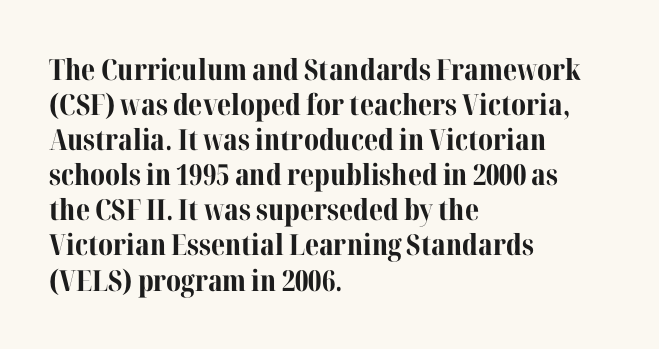
{"serif": "yes", "italic": "no", "bold": "yes", "weight": "bold", "width": "normal", "stroke_contrast": "medium", "x_height": "medium", "monospaced": "no", "underline": "no", "align": "left", "line_spacing_ratio": 1.21, "letter_spacing": "normal", "letter_spacing_em": 0.0, "glyph_px": 29}
